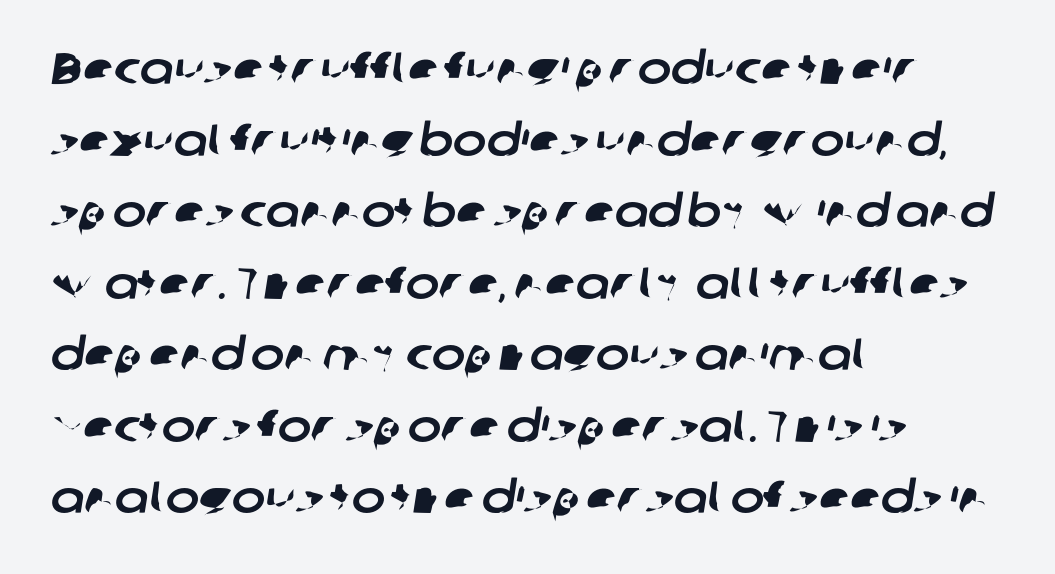
Is the letter spacing exaggerated? No — it looks like the ordinary default. The lines in this sample share a left origin and differ only in where they stop. This sample has the flowing, uneven cadence of proportional lettering. A typesetter would call this leading conventional body-copy spacing.
